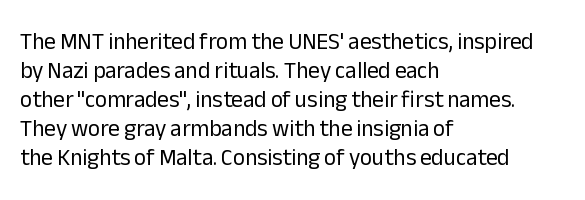
The image shows 23 px text type, upright; set left-aligned, normal line spacing (1.26x), normal letter spacing, not underlined.
